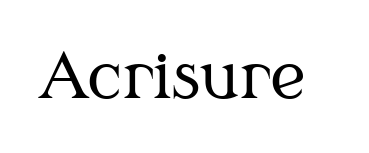
Q: Is the text bold? A: No.
Q: Is the text italic (slanted)? A: No, it is upright.
Q: Is the typeface a serif or a sans-serif typeface? A: Serif.
Q: Is the text underlined? A: No.
Q: Is the spacing between letters normal or unusually wide? A: Normal.
Q: Width (condensed, normal, or wide)? A: Normal.
Q: Stroke contrast? A: Medium.
Q: x-height? A: Medium.
Q: Monospaced? A: No.
